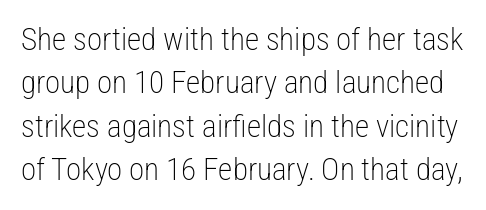
{"serif": "no", "italic": "no", "bold": "no", "weight": "light", "width": "condensed", "stroke_contrast": "low", "x_height": "medium", "monospaced": "no", "underline": "no", "line_spacing": "normal", "line_spacing_ratio": 1.4, "letter_spacing": "normal", "letter_spacing_em": 0.0, "glyph_px": 31}
